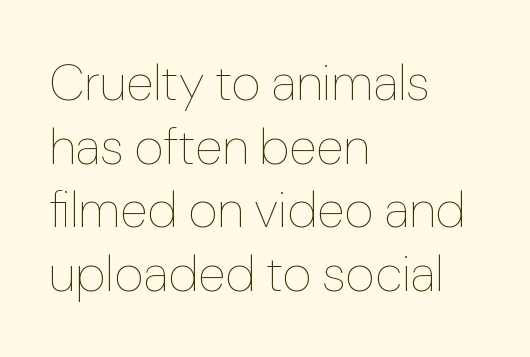
The image shows 51 px thin type, upright; set left-aligned, normal line spacing (1.25x), normal letter spacing, not underlined; low stroke contrast and a medium x-height.
